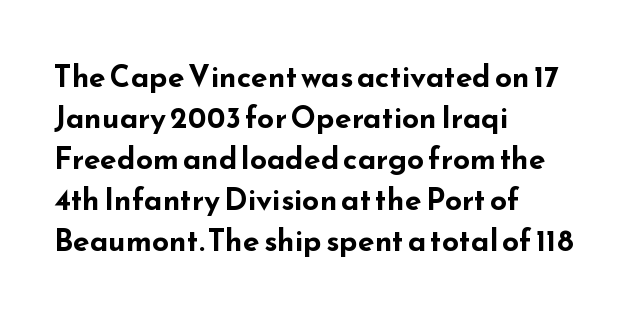
{"serif": "no", "italic": "no", "bold": "yes", "weight": "bold", "width": "wide", "stroke_contrast": "low", "x_height": "small", "monospaced": "no", "underline": "no", "align": "left", "line_spacing": "normal", "line_spacing_ratio": 1.37, "letter_spacing": "normal", "letter_spacing_em": 0.0, "glyph_px": 30}
